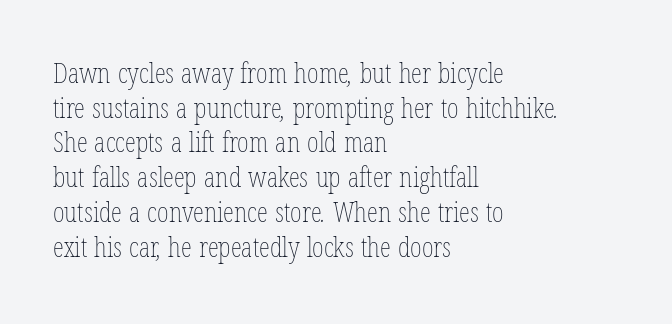
In CSS terms this would be text-align: left. The gap between lines stays unmarked. In terms of letterspacing, this is plain default setting. Each letter keeps its own natural width here, so spacing adapts to shape. Counters stay open thanks to moderate or lighter strokes.
